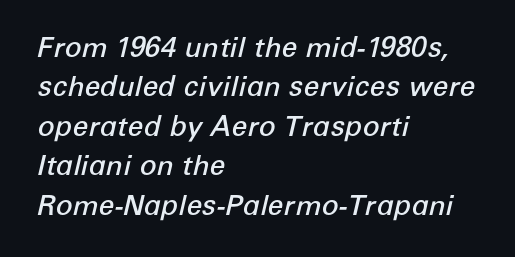
The image shows 28 px semibold type, italic (leaning right); set left-aligned, normal line spacing (1.41x), normal letter spacing, not underlined; low stroke contrast and a medium x-height.
